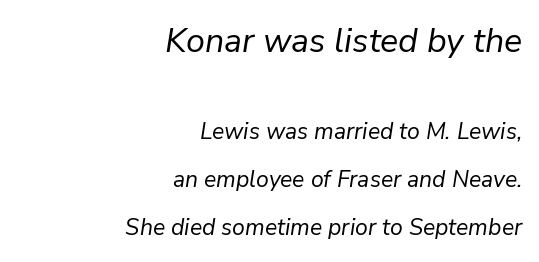
The image shows 34 px regular-weight type, italic (leaning right); set right-aligned, loose line spacing (2.09x), normal letter spacing, not underlined; the first (top) block is 1.48x larger; low stroke contrast and a medium x-height.
